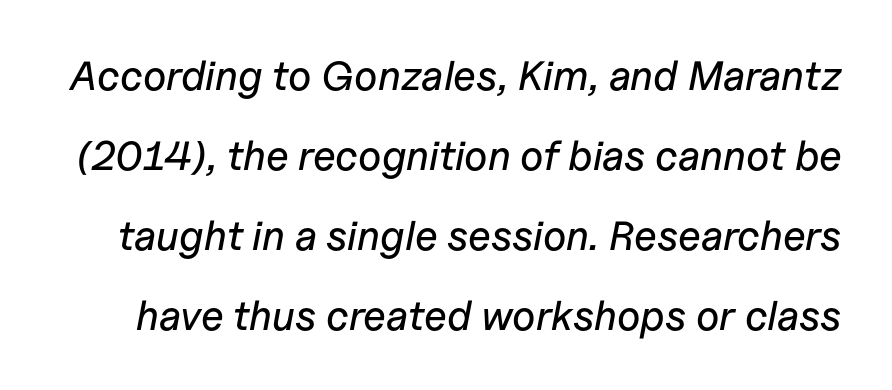
Q: Is the text italic (slanted)? A: Yes, it leans right by about 11 degrees.
Q: Is the text underlined? A: No.
Q: Is the spacing between letters normal or unusually wide? A: Normal.
Q: Is the spacing between lines tight, normal or loose? A: Loose.
Q: Width (condensed, normal, or wide)? A: Normal.
Q: Stroke contrast? A: Low.
Q: x-height? A: Medium.
Q: Monospaced? A: No.
